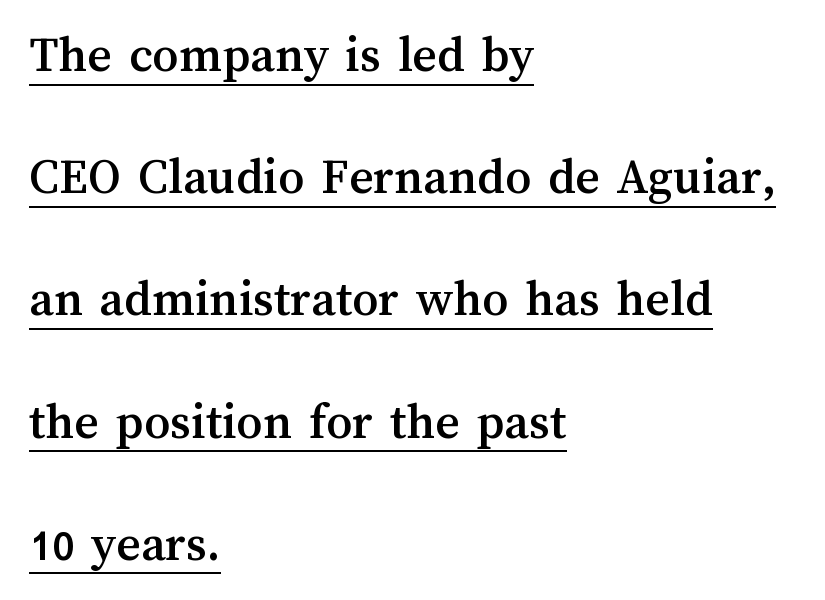
The face used here is proportionally spaced, like ordinary book or web type. Casual observation: everything's shoved over to the left. Interline gaps are noticeably wide in this sample. Somebody hit Ctrl+U on this one — the words are underlined. The letters stand upright; this is a roman face. Default kerning and tracking; the words read as compact shapes.
